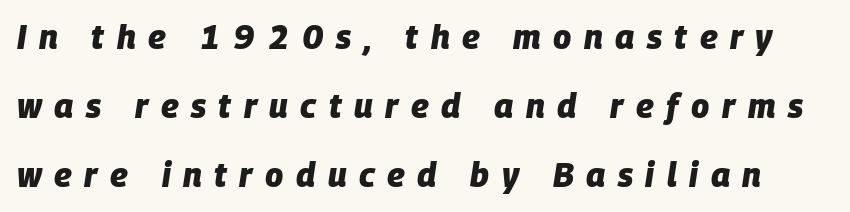
Bold? Absolutely — the strokes are thick and heavy. Varying glyph widths throughout — classic text-font behaviour. The vertical gap from one line to the next is large. The baseline area is clear. The rendering applies a slant to the glyphs.
